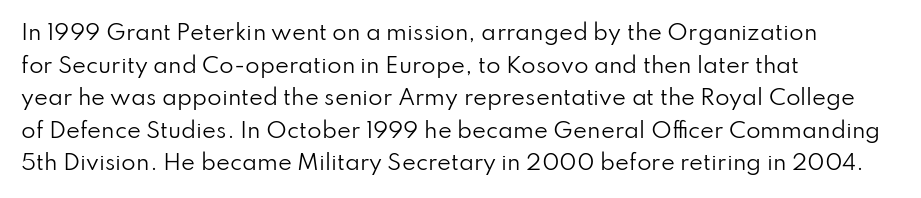
The axis of the letterforms is exactly vertical. Here the glyphs are tracked normally, forming tight word shapes. Descenders hang freely into open space. Line beginnings align vertically; line endings do not. The rows are spaced the way most documents space them.
